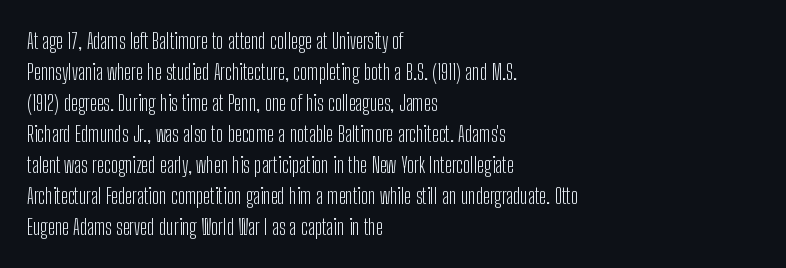
Q: Is the text bold? A: No.
Q: Is the text italic (slanted)? A: No, it is upright.
Q: Is the text underlined? A: No.
Q: How is the paragraph aligned? A: Left-aligned.
Q: Is the spacing between letters normal or unusually wide? A: Normal.
Q: Is the spacing between lines tight, normal or loose? A: Normal.
